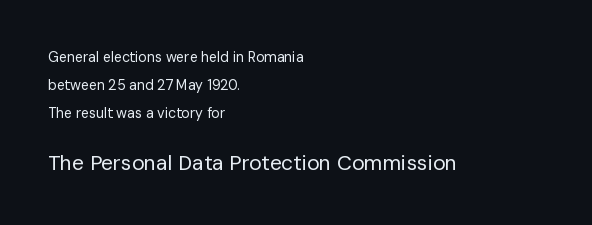
The passage is arranged the way most books set body copy — flush left. Glance below the letters and you will spot only blank space. The letters stand upright; this is a roman face. Of the two passages, the one underneath uses the larger point size.
